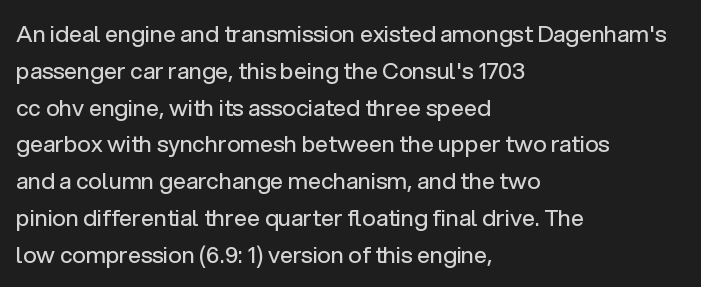
The rendering uses a moderate line-height, typical for paragraphs. The cut favours lightness, reaching ordinary text weight at its darkest. This is roman type, the default non-slanted kind. A student would call this left alignment; a typographer would say flush left, rag right. Honestly, there is no underline to notice here at all. The letterforms sit shoulder to shoulder at normal distance.
